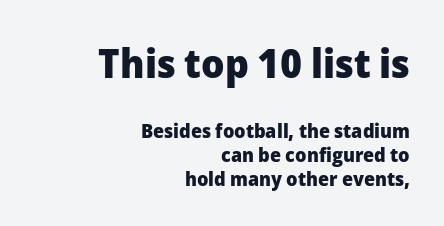
Q: Is the text bold? A: Yes.
Q: Is the text italic (slanted)? A: No, it is upright.
Q: Is the typeface a serif or a sans-serif typeface? A: Sans-serif.
Q: Is the text underlined? A: No.
Q: How is the paragraph aligned? A: Right-aligned.
Q: Is the spacing between letters normal or unusually wide? A: Normal.
Q: Which block of text is set in a larger size, the first (top) or the second (bottom)? A: The first (top) one.
Q: Width (condensed, normal, or wide)? A: Normal.
Q: Stroke contrast? A: Low.
Q: x-height? A: Medium.
Q: Monospaced? A: No.
